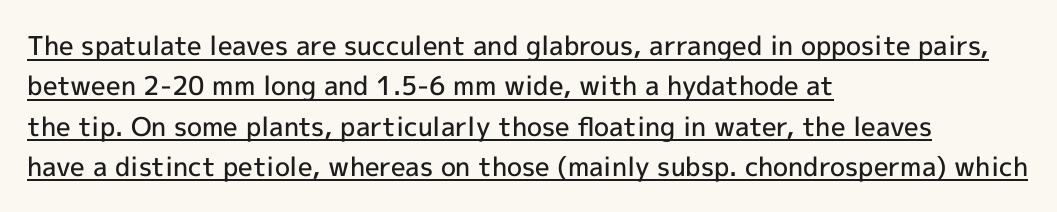
{"italic": "no", "bold": "semi", "underline": "yes", "align": "left", "line_spacing": "normal", "line_spacing_ratio": 1.55, "letter_spacing": "normal", "letter_spacing_em": 0.0, "glyph_px": 26}
